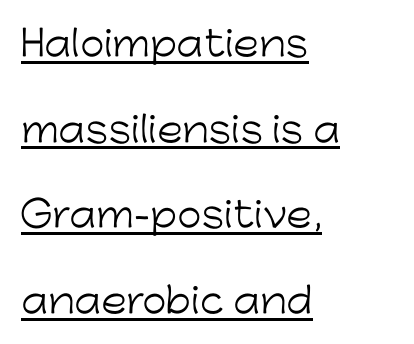
{"serif": "no", "italic": "no", "bold": "no", "weight": "light", "width": "normal", "stroke_contrast": "low", "x_height": "medium", "monospaced": "no", "underline": "yes", "align": "left", "line_spacing": "loose", "line_spacing_ratio": 2.45, "letter_spacing": "normal", "letter_spacing_em": 0.0, "glyph_px": 35}
